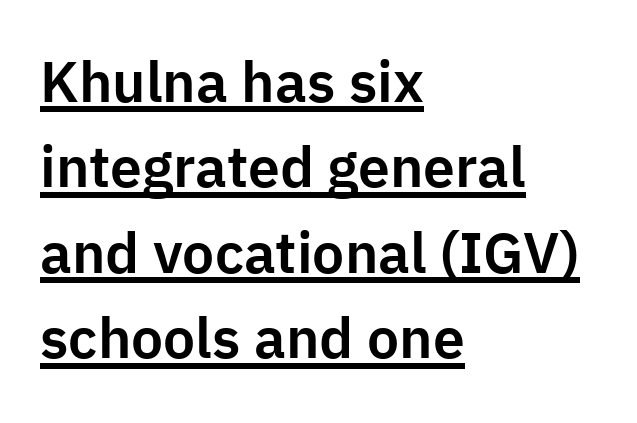
Q: Is the text italic (slanted)? A: No, it is upright.
Q: Is the typeface a serif or a sans-serif typeface? A: Sans-serif.
Q: Is the text underlined? A: Yes.
Q: How is the paragraph aligned? A: Left-aligned.
Q: Is the spacing between letters normal or unusually wide? A: Normal.
Q: Is the spacing between lines tight, normal or loose? A: Normal.
Q: Width (condensed, normal, or wide)? A: Normal.
Q: Stroke contrast? A: Low.
Q: x-height? A: Medium.
Q: Monospaced? A: No.
